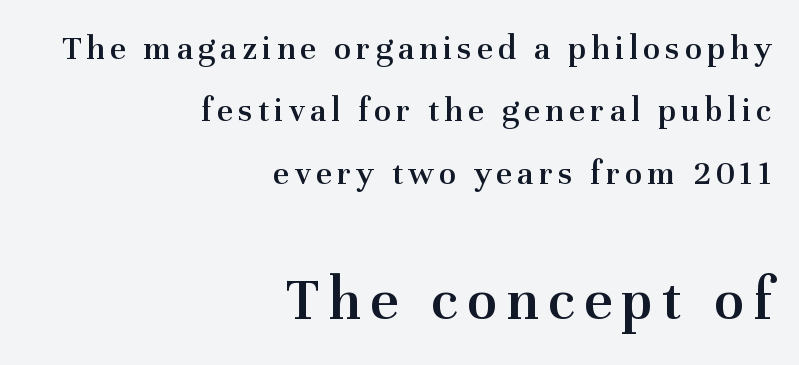
Think of a printed novel: that variable character pitch is what you see here. The lettering holds an erect, upright posture throughout. The typesetter chose a ragged-left arrangement here. Clear beneath every line of the passage.
